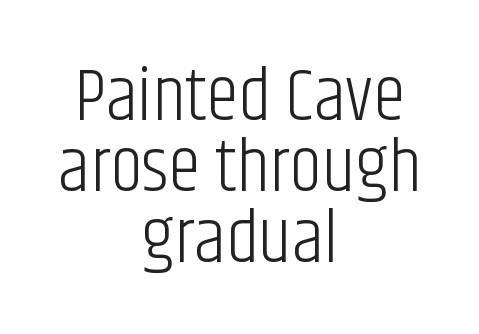
These lines are centered, leaving both edges ragged. The rendering uses a small line-height, squeezing the rows. Each word holds together tightly as a unit, with standard inter-letter gaps. Think of a printed novel: that variable character pitch is what you see here. The text was rendered using a sans face with plain stroke endings. The area under the type is left untouched.
